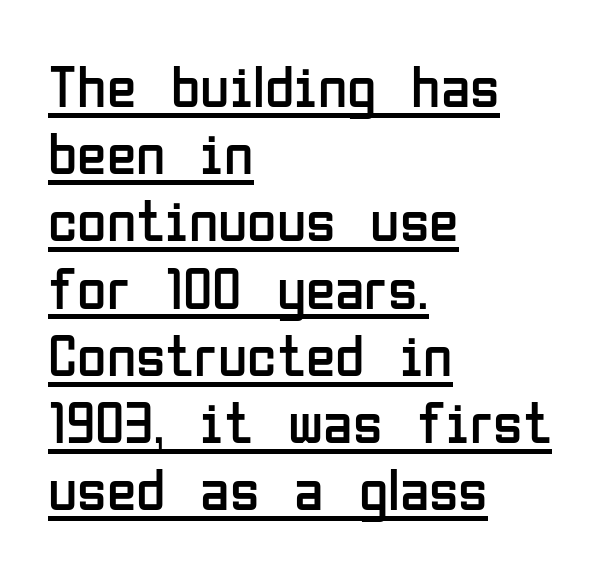
{"serif": "no", "italic": "no", "bold": "no", "weight": "regular", "width": "condensed", "stroke_contrast": "low", "x_height": "medium", "monospaced": "no", "underline": "yes", "align": "left", "line_spacing": "tight", "line_spacing_ratio": 1.12, "letter_spacing": "normal", "letter_spacing_em": 0.0, "glyph_px": 60}
